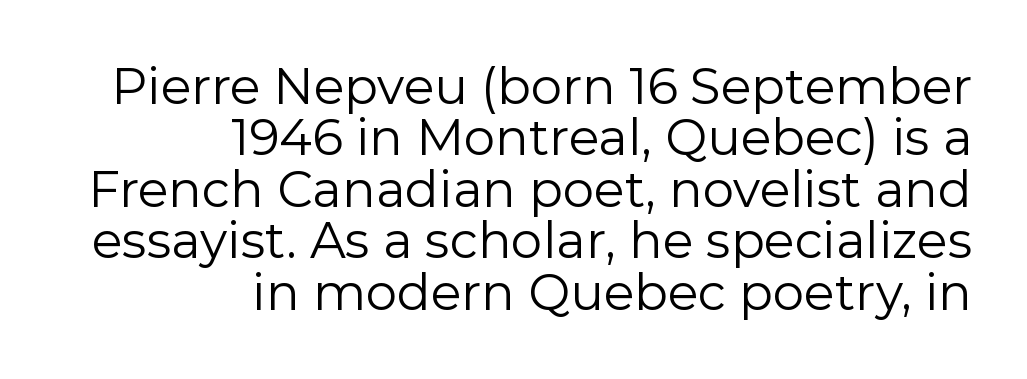
{"serif": "no", "italic": "no", "bold": "no", "weight": "regular", "width": "normal", "stroke_contrast": "low", "x_height": "medium", "monospaced": "no", "underline": "no", "align": "right", "line_spacing": "tight", "line_spacing_ratio": 1.03, "letter_spacing": "normal", "letter_spacing_em": 0.0, "glyph_px": 50}
